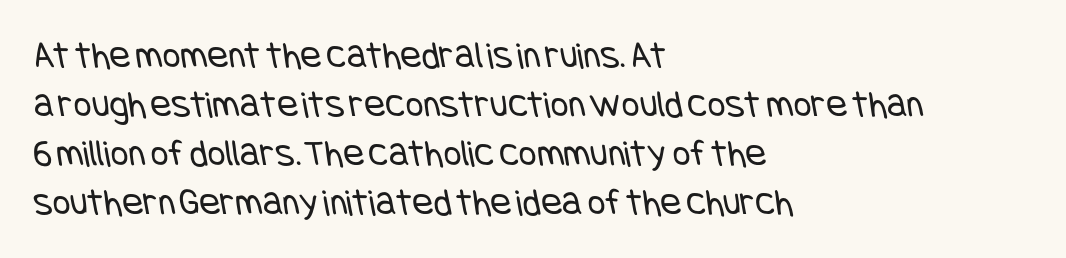
Q: Is the text bold? A: No.
Q: Is the typeface a serif or a sans-serif typeface? A: Sans-serif.
Q: Is the text underlined? A: No.
Q: How is the paragraph aligned? A: Left-aligned.
Q: Is the spacing between letters normal or unusually wide? A: Normal.
Q: Is the spacing between lines tight, normal or loose? A: Normal.
Q: Width (condensed, normal, or wide)? A: Condensed.
Q: Stroke contrast? A: Low.
Q: x-height? A: Large.
